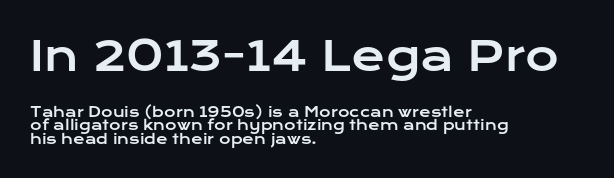
A clean baseline with only descenders dipping below it. Short and long lines alike share a common starting point at left. In this sample the first text group is rendered at the bigger scale. The passage shown has conventional tracking throughout.
